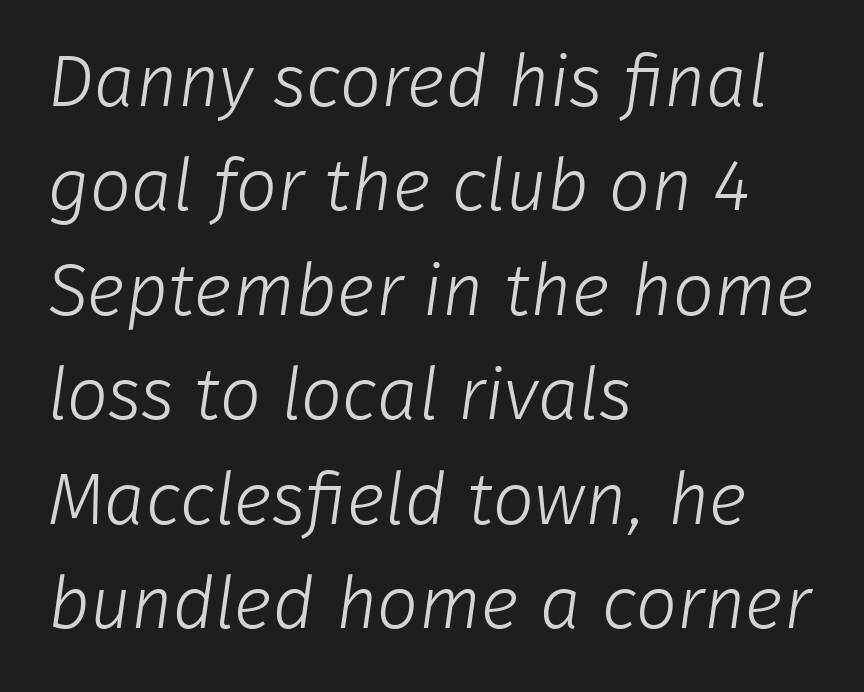
Does extra space separate the letters? No, they use regular spacing. The face looks like a standard text weight, possibly lighter. You could not count columns in this text — the font is proportionally spaced. Students, observe: this is what conventionally led text looks like. Glance below the letters and you will spot only blank space. Leftover space on each line is placed entirely after the last word.
